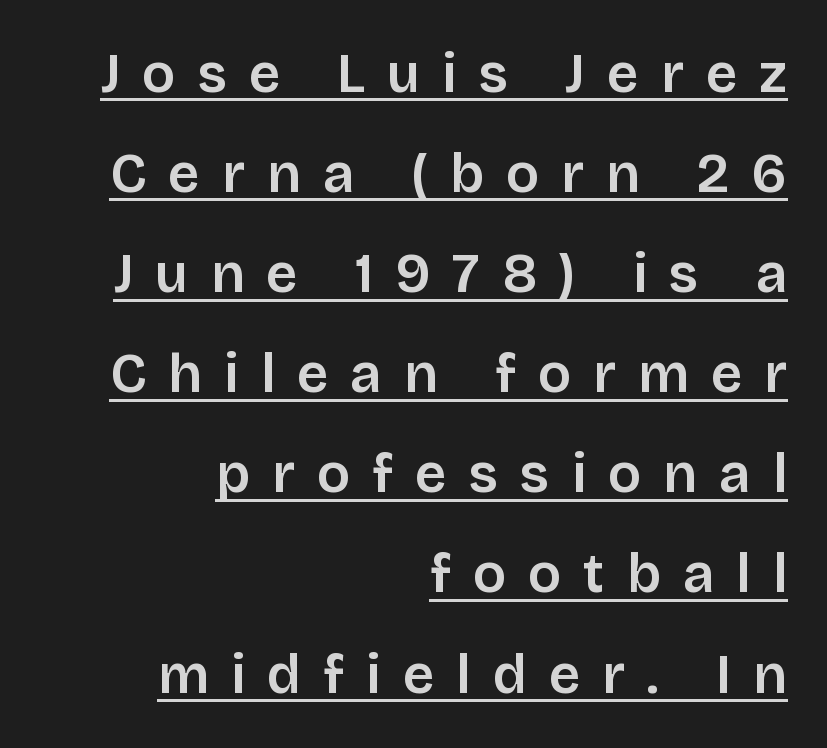
{"serif": "no", "italic": "no", "width": "normal", "stroke_contrast": "low", "x_height": "large", "monospaced": "no", "underline": "yes", "align": "right", "line_spacing_ratio": 1.82, "letter_spacing": "wide", "letter_spacing_em": 0.4, "glyph_px": 55}
